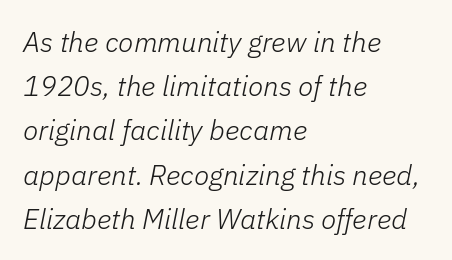
The image shows 28 px light type, italic (leaning right); set left-aligned, normal line spacing (1.58x), normal letter spacing, not underlined; low stroke contrast and a medium x-height.
